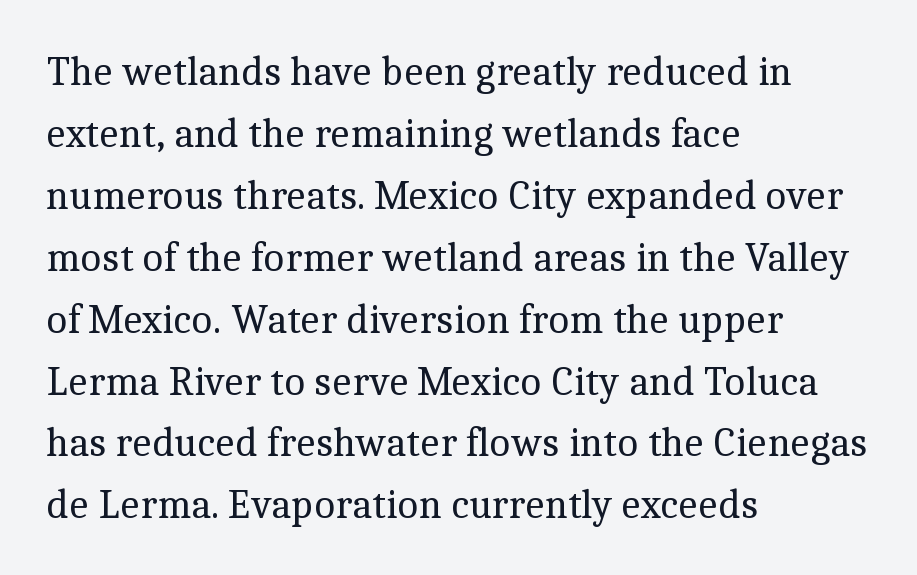
In terms of posture, this sample is upright. Caption: standard tracking, unaltered. Stem width sits at or under what a default text font uses. The designer left line spacing at the default.
